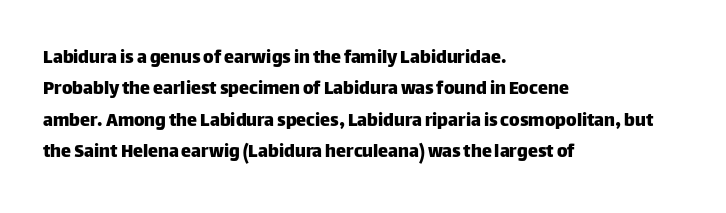
Compared with a centered layout, this one pins lines to the left instead. The space beneath each line is pristine and unruled. The passage shown stacks its lines at a standard gap. Do the letters lean? They stand straight. Spacing between characters is what you'd get straight out of the box.
